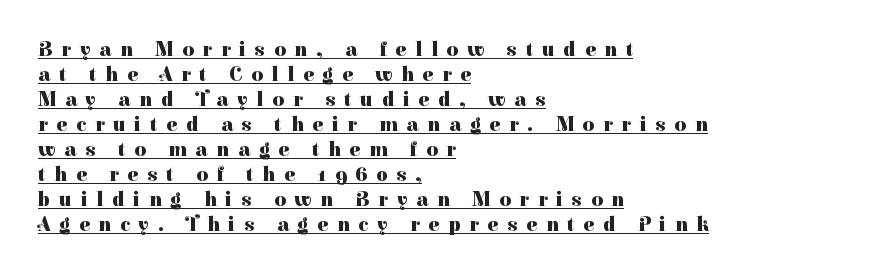
A typographer would call this underscored text. If you drew a line through each stem, it would be perfectly vertical. Letter spacing: wide. Does the weight exceed regular? Yes, all the way to bold. Leftover space on each line is placed entirely after the last word.
